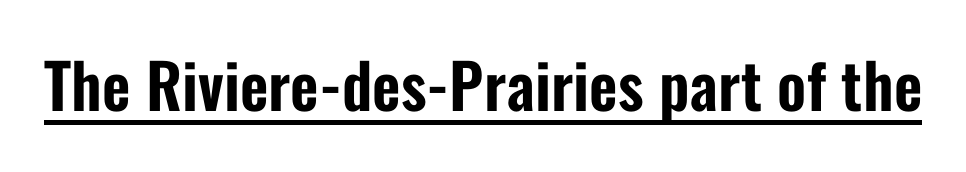
Each word holds together tightly as a unit, with standard inter-letter gaps. You could not count columns in this text — the font is proportionally spaced. Students, observe the line beneath the letters — that is underlining. The passage shown is typeset with a sans-serif family.
